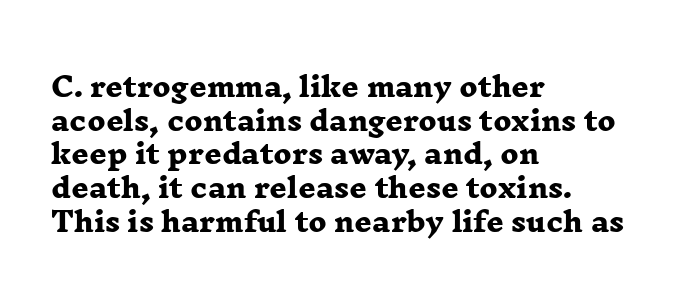
Q: Is the text bold? A: Yes.
Q: Is the text underlined? A: No.
Q: How is the paragraph aligned? A: Left-aligned.
Q: Is the spacing between letters normal or unusually wide? A: Normal.
Q: Is the spacing between lines tight, normal or loose? A: Normal.
